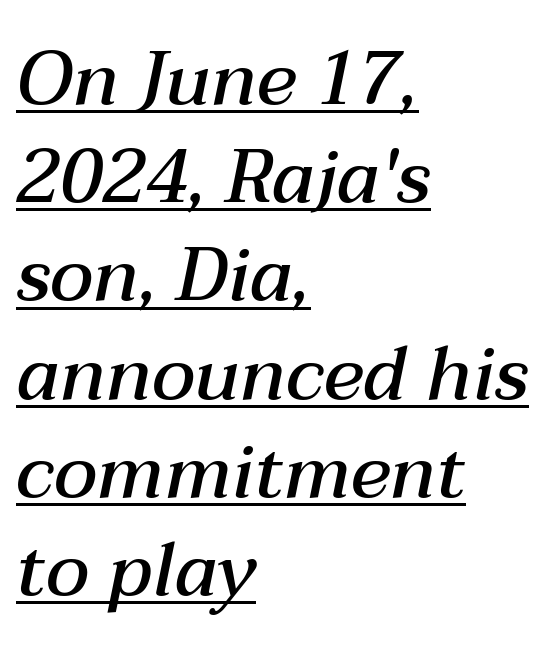
Q: Is the text bold? A: Semi-bold.
Q: Is the text italic (slanted)? A: Yes, it leans right by about 12 degrees.
Q: Is the text underlined? A: Yes.
Q: How is the paragraph aligned? A: Left-aligned.
Q: Is the spacing between letters normal or unusually wide? A: Normal.
Q: Is the spacing between lines tight, normal or loose? A: Normal.
Q: Width (condensed, normal, or wide)? A: Normal.
Q: Stroke contrast? A: Medium.
Q: x-height? A: Medium.
Q: Monospaced? A: No.
